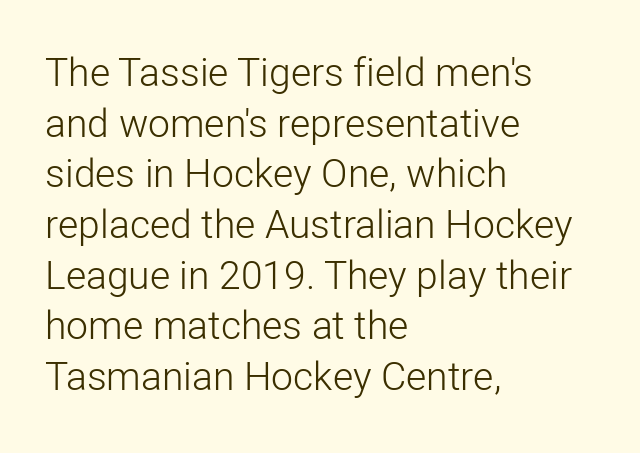
This rendering employs a face without finishing strokes, i.e., a sans-serif. Summary of weight: not heavy and not bold. Has an underline been added? It has not. Italic? Not at all — the glyphs are vertical. Alignment: flush left. You could not count columns in this text — the font is proportionally spaced.
